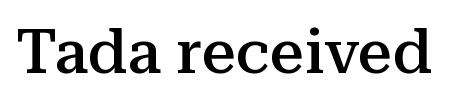
Q: Is the text bold? A: Semi-bold.
Q: Is the text italic (slanted)? A: No, it is upright.
Q: Is the typeface a serif or a sans-serif typeface? A: Serif.
Q: Is the text underlined? A: No.
Q: Is the spacing between letters normal or unusually wide? A: Normal.
Q: Width (condensed, normal, or wide)? A: Normal.
Q: Stroke contrast? A: Medium.
Q: x-height? A: Medium.
Q: Monospaced? A: No.
